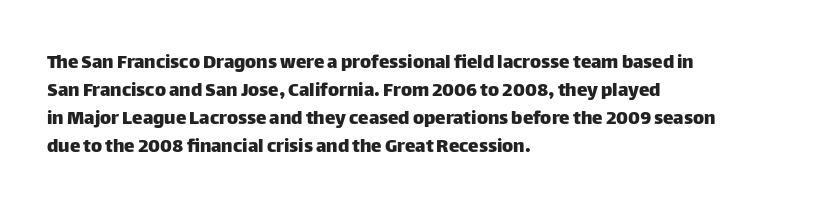
Q: Is the text italic (slanted)? A: No, it is upright.
Q: Is the text underlined? A: No.
Q: How is the paragraph aligned? A: Left-aligned.
Q: Is the spacing between letters normal or unusually wide? A: Normal.
Q: Is the spacing between lines tight, normal or loose? A: Normal.
